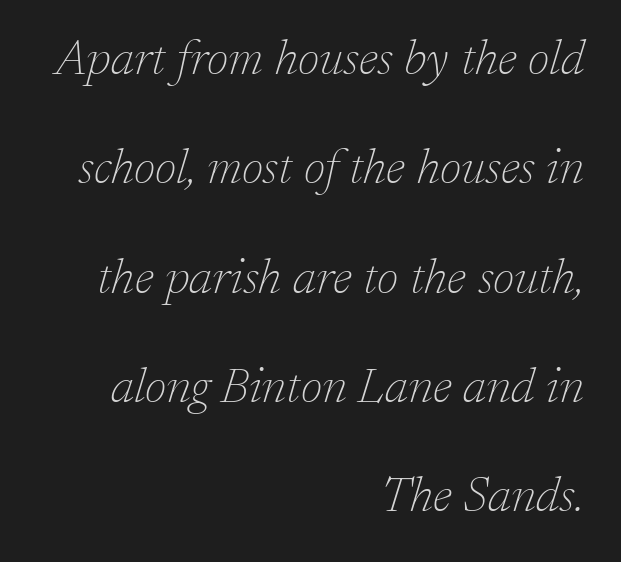
{"serif": "yes", "italic": "yes", "lean": "right", "slant_degrees": 17, "bold": "no", "weight": "thin", "width": "normal", "stroke_contrast": "low", "x_height": "medium", "monospaced": "no", "underline": "no", "align": "right", "line_spacing": "loose", "line_spacing_ratio": 2.23, "letter_spacing": "normal", "letter_spacing_em": 0.0, "glyph_px": 49}
